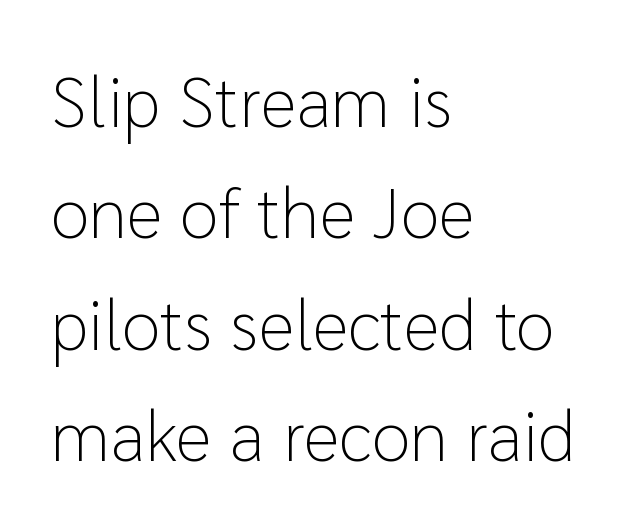
{"serif": "no", "italic": "no", "bold": "no", "weight": "light", "width": "normal", "stroke_contrast": "low", "x_height": "medium", "monospaced": "no", "underline": "no", "align": "left", "line_spacing": "normal", "line_spacing_ratio": 1.57, "letter_spacing": "normal", "letter_spacing_em": 0.0, "glyph_px": 71}
